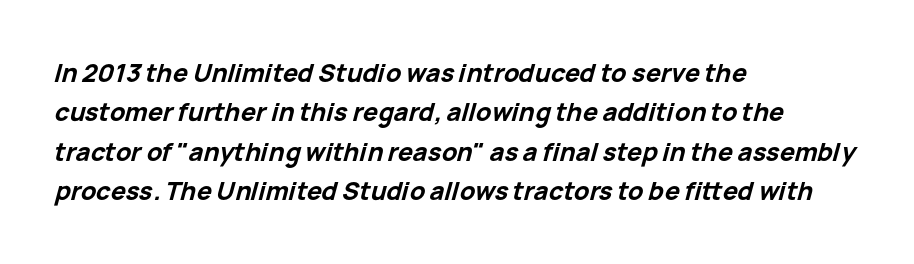
{"italic": "yes", "lean": "right", "slant_degrees": 15, "bold": "yes", "underline": "no", "align": "left", "line_spacing": "normal", "line_spacing_ratio": 1.58, "letter_spacing": "normal", "letter_spacing_em": 0.0, "glyph_px": 25}
